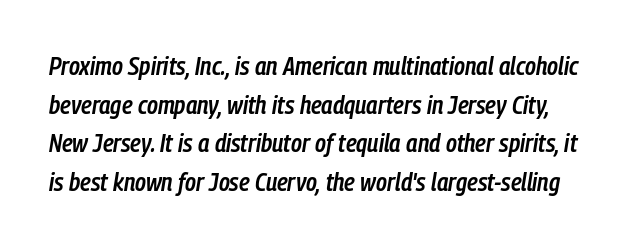
{"italic": "yes", "lean": "right", "slant_degrees": 9, "bold": "semi", "underline": "no", "line_spacing": "normal", "line_spacing_ratio": 1.49, "letter_spacing": "normal", "letter_spacing_em": 0.0, "glyph_px": 26}
